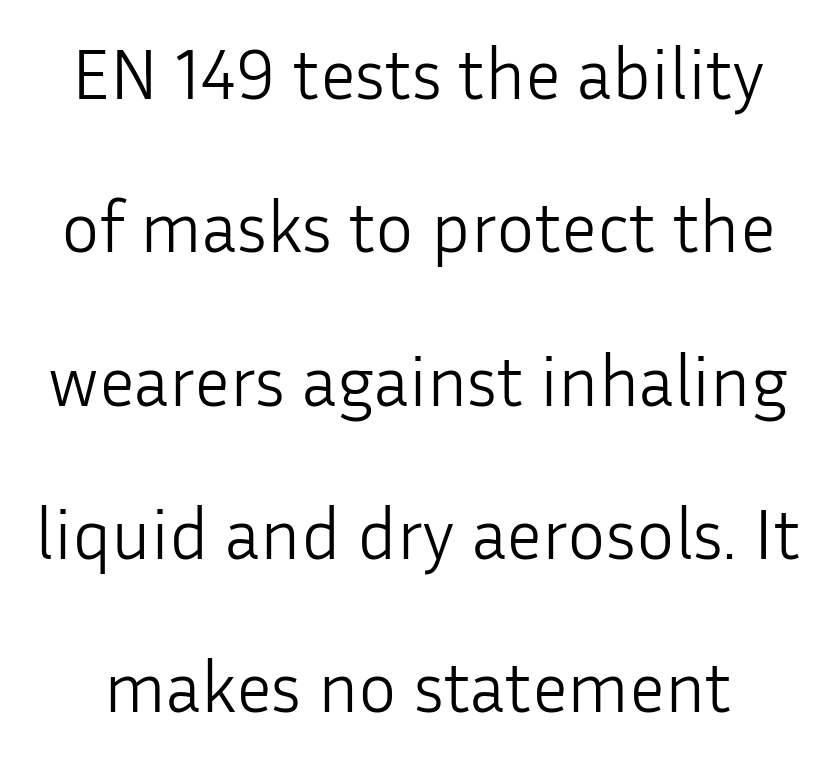
Think of a printed novel: that variable character pitch is what you see here. There is no visible air inserted between adjacent glyphs. The font family rendered here belongs to the sans-serif group. You could fit nearly another row in the gap between these rows.
